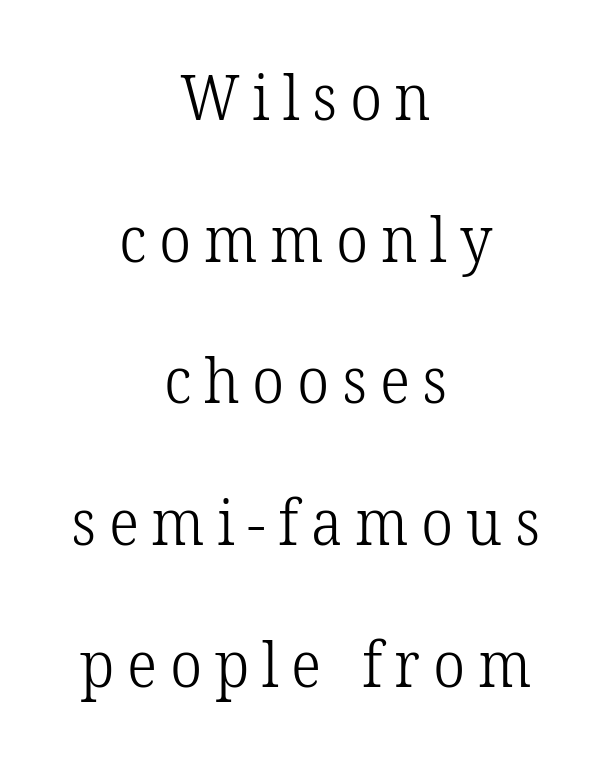
{"serif": "yes", "italic": "no", "bold": "no", "weight": "light", "width": "normal", "stroke_contrast": "low", "x_height": "medium", "monospaced": "no", "underline": "no", "align": "center", "line_spacing": "loose", "line_spacing_ratio": 2.25, "letter_spacing": "wide", "letter_spacing_em": 0.2, "glyph_px": 63}
